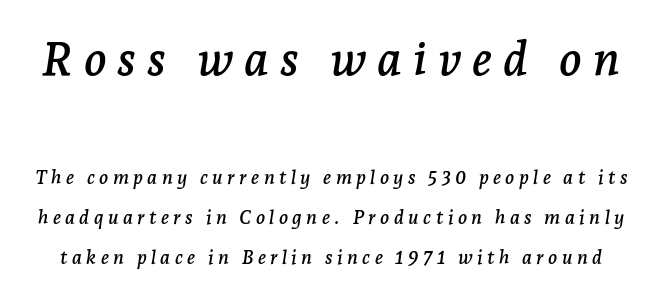
{"serif": "yes", "italic": "yes", "lean": "right", "slant_degrees": 7, "width": "normal", "stroke_contrast": "low", "x_height": "medium", "monospaced": "no", "underline": "no", "line_spacing": "loose", "line_spacing_ratio": 2.1, "letter_spacing": "wide", "letter_spacing_em": 0.23, "larger_block": "first", "size_ratio": 2.47, "glyph_px": 47}
